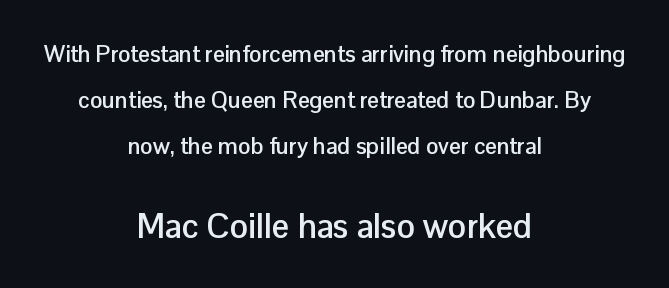
The font is running at its bold setting. The emphasis by scale lands on block number two, below. The text was rendered using a sans face with plain stroke endings. In terms of leading, this rendering errs on the spacious side. Each line is balanced around a shared central axis.
